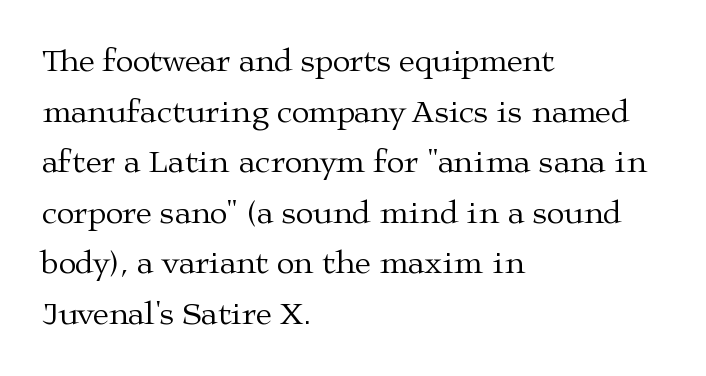
Q: Is the text bold? A: No.
Q: Is the text italic (slanted)? A: No, it is upright.
Q: Is the typeface a serif or a sans-serif typeface? A: Serif.
Q: Is the text underlined? A: No.
Q: How is the paragraph aligned? A: Left-aligned.
Q: Is the spacing between letters normal or unusually wide? A: Normal.
Q: Is the spacing between lines tight, normal or loose? A: Normal.
Q: Width (condensed, normal, or wide)? A: Wide.
Q: Stroke contrast? A: Medium.
Q: x-height? A: Medium.
Q: Monospaced? A: No.
